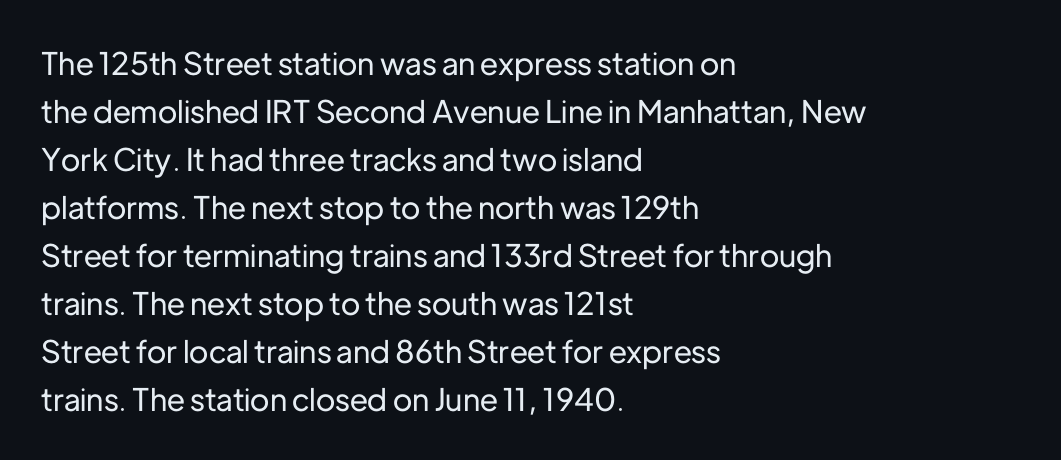
The image shows 31 px sans-serif type, upright; set left-aligned, normal line spacing (1.55x), normal letter spacing, not underlined; low stroke contrast and a medium x-height.
